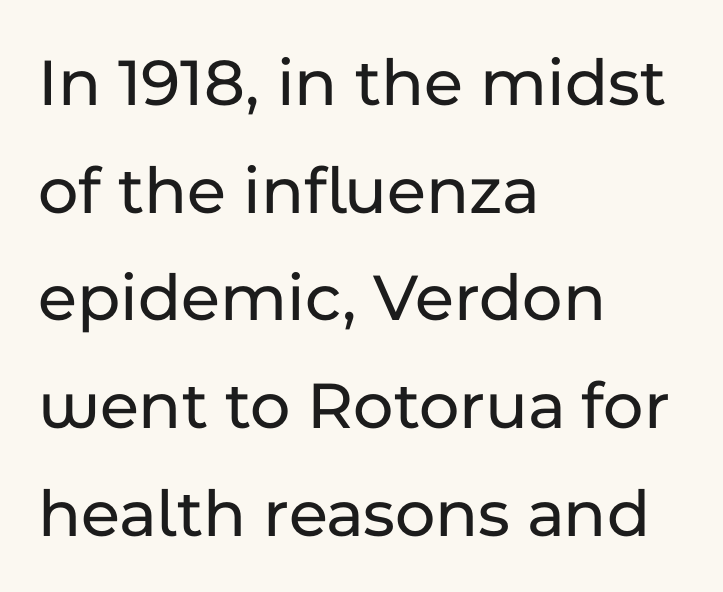
The axis of the letterforms is exactly vertical. Nobody drew a line under any word here. The designer went with a sans here, leaving each stem footless. Honestly, the letter spacing is just normal — you wouldn't notice it. Line starts are locked; line ends wander. The face used here is proportionally spaced, like ordinary book or web type.
